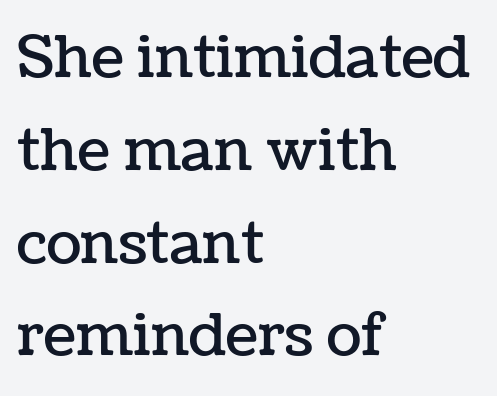
The image shows 58 px text type, upright; set left-aligned, normal line spacing (1.6x), normal letter spacing, not underlined; low stroke contrast and a medium x-height.
